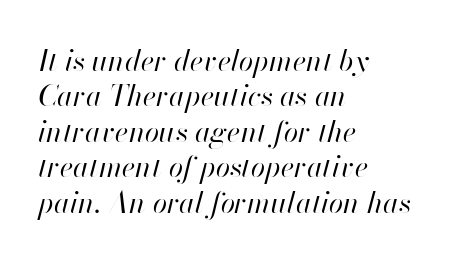
The image shows 29 px regular-weight type, italic (leaning right); set left-aligned, line spacing 1.22x, normal letter spacing, not underlined; high stroke contrast and a small x-height.
